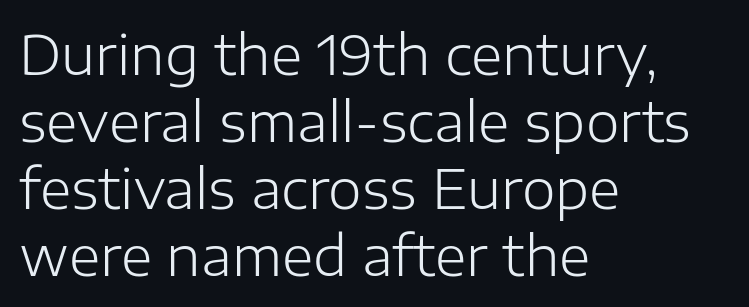
{"serif": "no", "italic": "no", "bold": "no", "weight": "light", "width": "normal", "stroke_contrast": "low", "x_height": "medium", "monospaced": "no", "underline": "no", "align": "left", "line_spacing_ratio": 1.24, "letter_spacing": "normal", "letter_spacing_em": 0.0, "glyph_px": 54}
